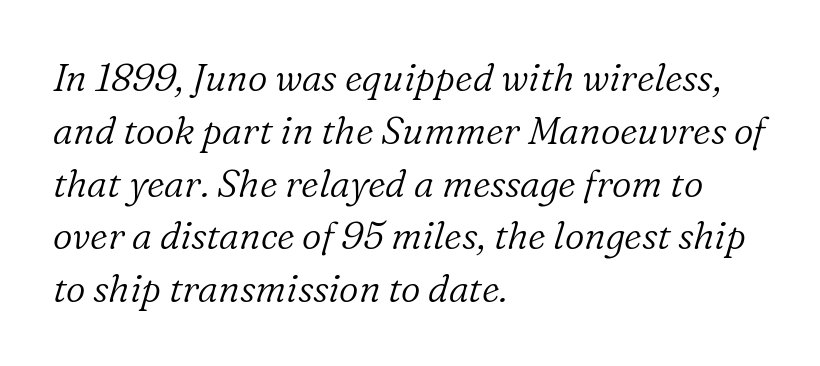
The type is set solid horizontally, with unmodified tracking. A typesetter would call this proportional, since set widths differ per character. Summary of vertical rhythm: regular, with standard interline spacing. Just letters on the line, the space beneath them empty. The paragraph shown leans on its left margin. This reads as an unemphasized weight, regular at the heaviest.
